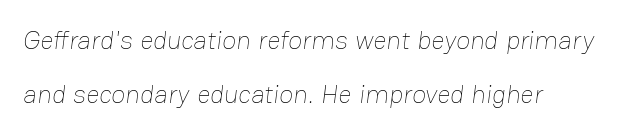
Q: Is the text bold? A: No.
Q: Is the text underlined? A: No.
Q: Is the spacing between letters normal or unusually wide? A: Normal.
Q: Is the spacing between lines tight, normal or loose? A: Loose.
